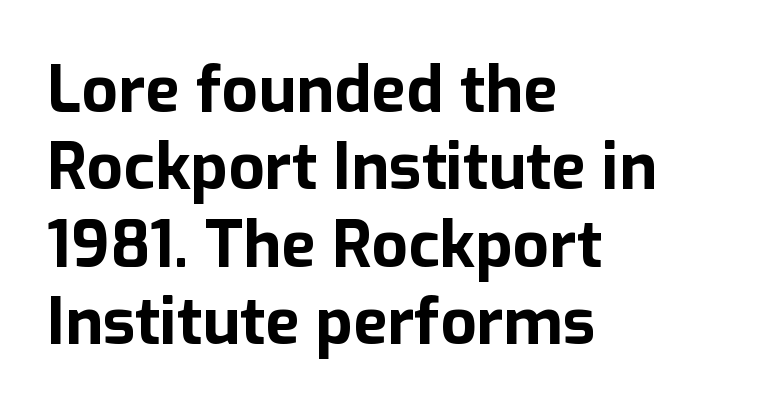
Examine the stroke ends and you'll find no serifs. Designer's note — italics off, roman on. Rule under the text: the space is simply empty. The rendering uses natural spacing where letterforms have individual widths. This is heavy type, rendered in bold.
